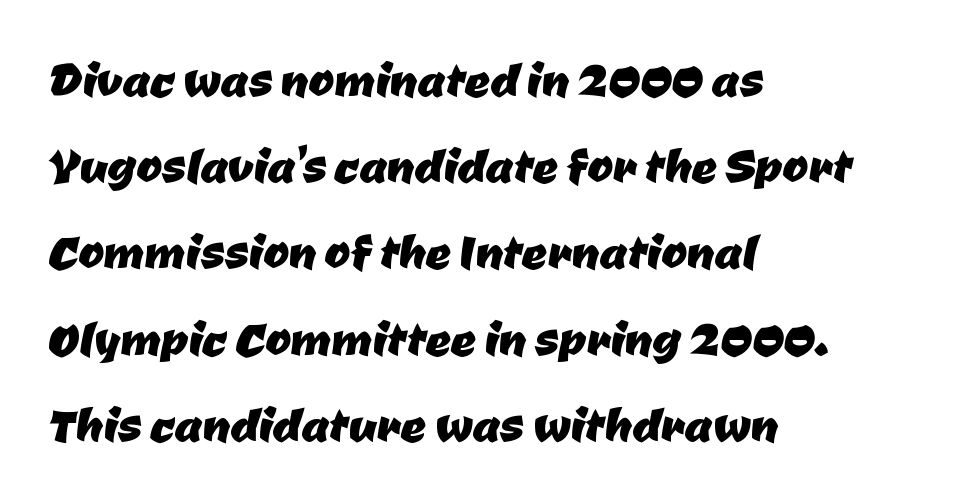
The image shows 62 px sans-serif type; set left-aligned, normal line spacing (1.39x), normal letter spacing, not underlined; low stroke contrast and a medium x-height.
